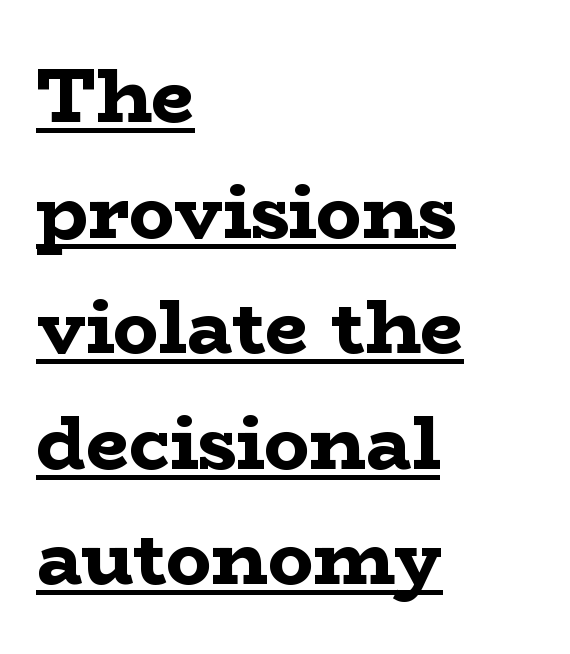
The image shows 76 px bold, wide serif type, upright; set left-aligned, normal line spacing (1.52x), normal letter spacing, underlined; low stroke contrast and a medium x-height.
